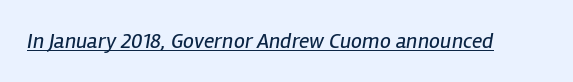
Underlining? Definitely there. When letters slant like this, we call the style italic. Words appear dense and cohesive because spacing is normal. Letters have the restrained weight of plain body copy at most.
